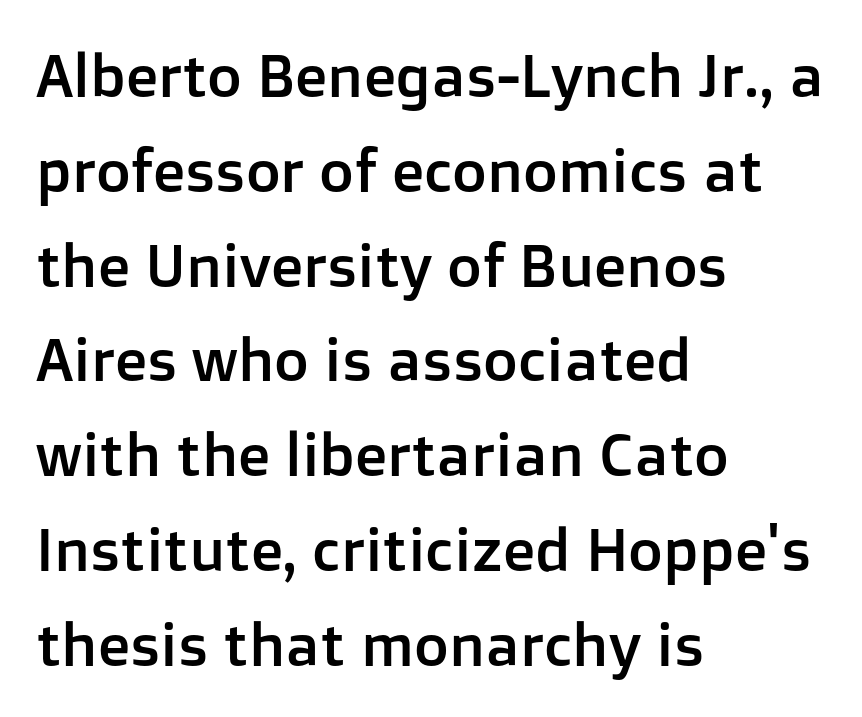
{"serif": "no", "italic": "no", "width": "normal", "stroke_contrast": "low", "x_height": "medium", "monospaced": "no", "underline": "no", "align": "left", "line_spacing": "normal", "line_spacing_ratio": 1.58, "letter_spacing": "normal", "letter_spacing_em": 0.0, "glyph_px": 60}
